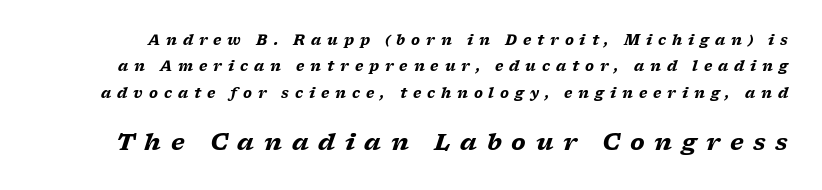
{"italic": "yes", "lean": "right", "slant_degrees": 17, "bold": "yes", "underline": "no", "line_spacing_ratio": 1.89, "letter_spacing": "wide", "letter_spacing_em": 0.42, "larger_block": "second", "size_ratio": 1.64, "glyph_px": 23}
